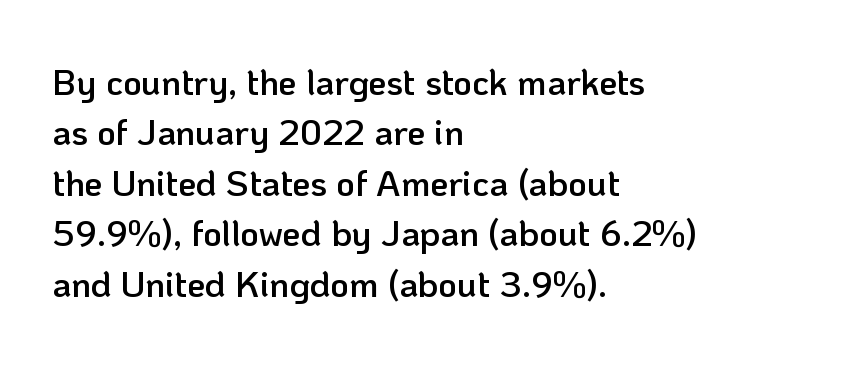
{"serif": "no", "italic": "no", "bold": "semi", "weight": "semibold", "width": "normal", "stroke_contrast": "low", "x_height": "medium", "monospaced": "no", "underline": "no", "align": "left", "line_spacing": "normal", "line_spacing_ratio": 1.4, "letter_spacing": "normal", "letter_spacing_em": 0.0, "glyph_px": 36}
